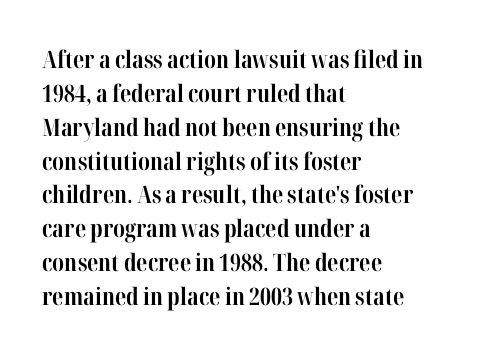
{"italic": "no", "bold": "yes", "underline": "no", "align": "left", "line_spacing": "normal", "line_spacing_ratio": 1.41, "letter_spacing": "normal", "letter_spacing_em": 0.0, "glyph_px": 24}
